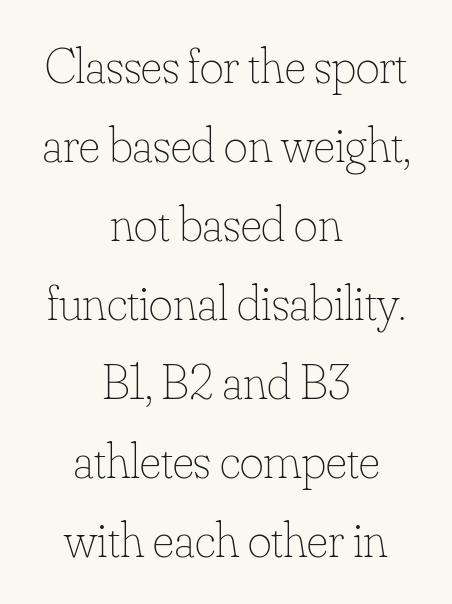
Each letter keeps its own natural width here, so spacing adapts to shape. Quick note: underline off. Unlike italic type, these characters show no tilt at all. Does the copy run flush right? No — it is centered line by line. Between one letter and the next there's only the usual sliver of space.
